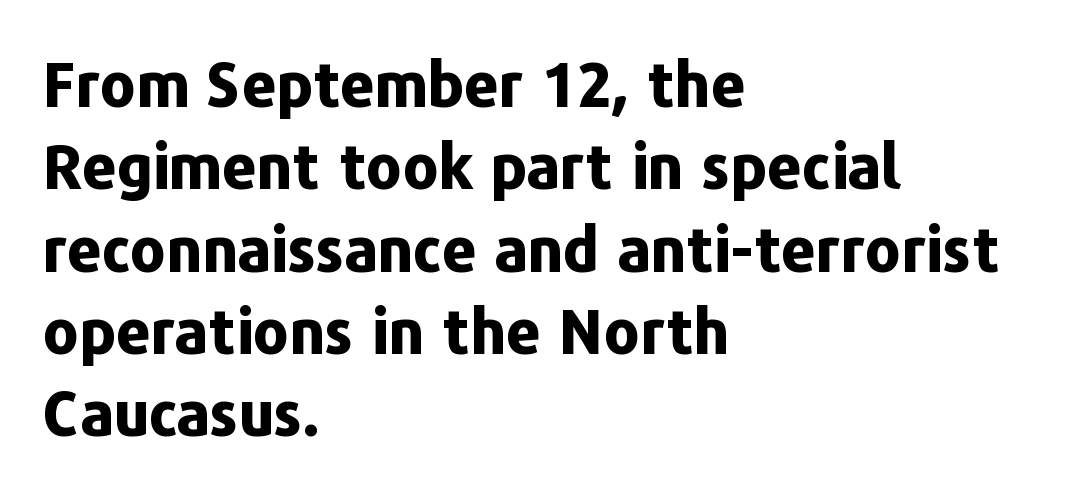
The image shows 61 px bold sans-serif type, upright; set left-aligned, normal line spacing (1.35x), normal letter spacing, not underlined; low stroke contrast and a medium x-height.
